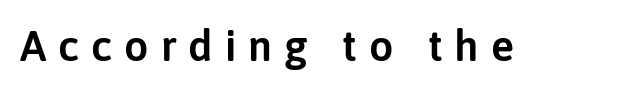
Q: Is the text italic (slanted)? A: No, it is upright.
Q: Is the typeface a serif or a sans-serif typeface? A: Sans-serif.
Q: Is the text underlined? A: No.
Q: Is the spacing between letters normal or unusually wide? A: Unusually wide.
Q: Width (condensed, normal, or wide)? A: Normal.
Q: Stroke contrast? A: Low.
Q: x-height? A: Medium.
Q: Monospaced? A: No.
